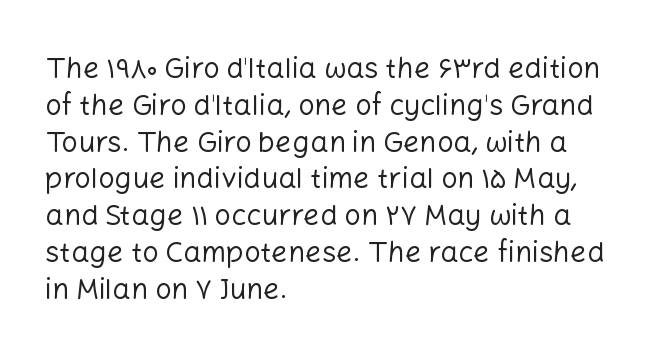
Q: Is the text bold? A: No.
Q: Is the text italic (slanted)? A: No, it is upright.
Q: Is the typeface a serif or a sans-serif typeface? A: Sans-serif.
Q: Is the text underlined? A: No.
Q: How is the paragraph aligned? A: Left-aligned.
Q: Is the spacing between letters normal or unusually wide? A: Normal.
Q: Is the spacing between lines tight, normal or loose? A: Normal.
Q: Width (condensed, normal, or wide)? A: Normal.
Q: Stroke contrast? A: Low.
Q: x-height? A: Medium.
Q: Monospaced? A: No.
